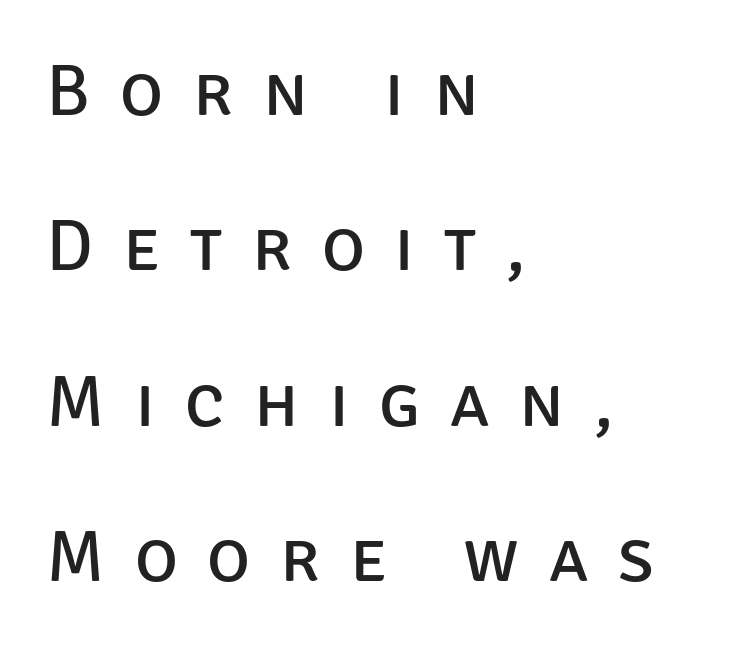
Q: Is the text bold? A: No.
Q: Is the text italic (slanted)? A: No, it is upright.
Q: Is the typeface a serif or a sans-serif typeface? A: Sans-serif.
Q: Is the text underlined? A: No.
Q: How is the paragraph aligned? A: Left-aligned.
Q: Is the spacing between letters normal or unusually wide? A: Unusually wide.
Q: Is the spacing between lines tight, normal or loose? A: Loose.
Q: Width (condensed, normal, or wide)? A: Normal.
Q: Stroke contrast? A: Low.
Q: x-height? A: Large.
Q: Monospaced? A: No.
